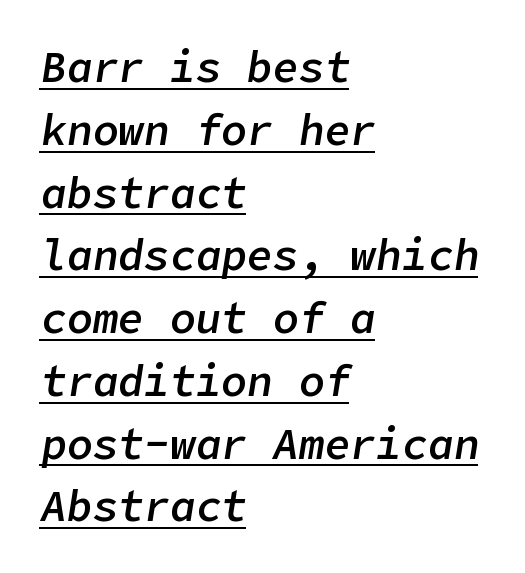
Q: Is the text bold? A: Semi-bold.
Q: Is the text italic (slanted)? A: Yes, it leans right by about 9 degrees.
Q: Is the text underlined? A: Yes.
Q: How is the paragraph aligned? A: Left-aligned.
Q: Is the spacing between letters normal or unusually wide? A: Normal.
Q: Is the spacing between lines tight, normal or loose? A: Normal.
Q: Width (condensed, normal, or wide)? A: Normal.
Q: Stroke contrast? A: Low.
Q: x-height? A: Medium.
